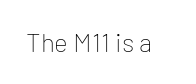
A roman cut, with each character standing at attention. Decoration check: the copy has no underline. The gaps between neighbouring characters are ordinary and unremarkable. Bold? No — there's no thickening of the strokes.
